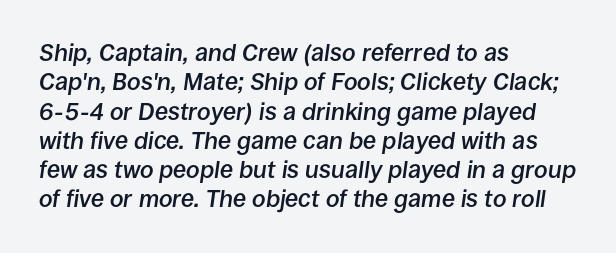
The font's italic variant was chosen for this text. Each glyph is drawn with semibold strokes, heavier than normal yet not fully bold. The text block is weighted toward the left margin, trailing off unevenly rightward. The space directly below the letters is spotless. Tracking here is standard; glyphs follow each other at the usual distance.
